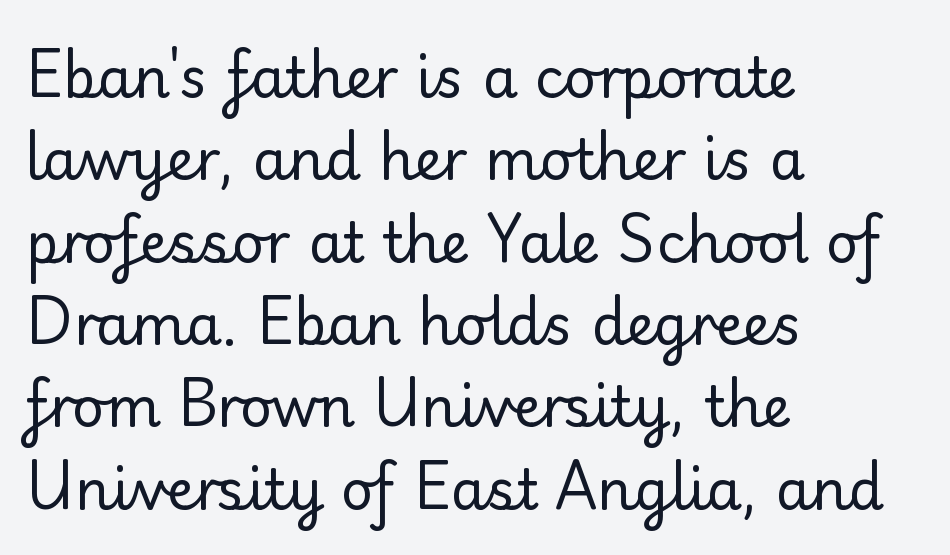
Posture: upright roman. Proportional: the letters do not fall into vertical columns. The paragraph has a hard left edge and a soft right edge. Tracking here is standard; glyphs follow each other at the usual distance.
